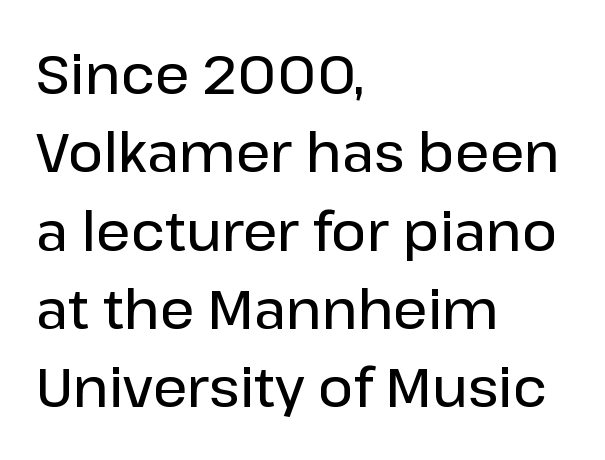
{"serif": "no", "italic": "no", "bold": "semi", "weight": "semibold", "width": "normal", "stroke_contrast": "low", "x_height": "medium", "monospaced": "no", "underline": "no", "align": "left", "line_spacing": "normal", "line_spacing_ratio": 1.45, "letter_spacing": "normal", "letter_spacing_em": 0.0, "glyph_px": 54}
